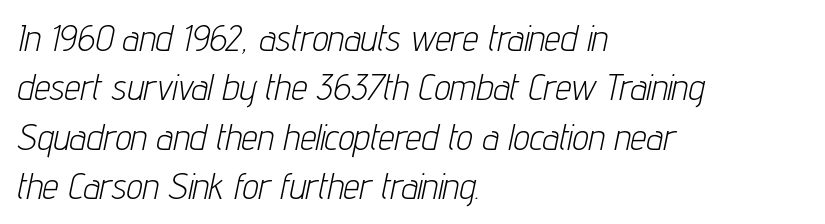
Varying glyph widths throughout — classic text-font behaviour. Nothing heavy about these letters — not bold at all. The passage shown stacks its lines at a standard gap. This sample is left-justified, so line endings fall wherever the words run out.
